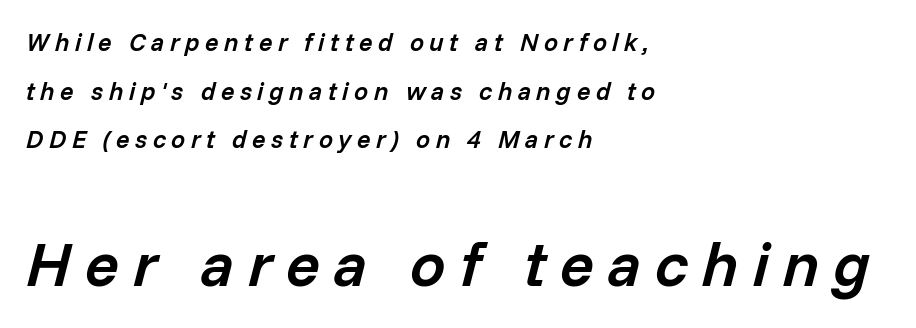
The image shows 63 px semibold type, italic (leaning right); set left-aligned, loose line spacing (1.95x), unusually wide letter spacing (+0.22 em), not underlined; the second (bottom) block is 2.52x larger; low stroke contrast and a medium x-height.
